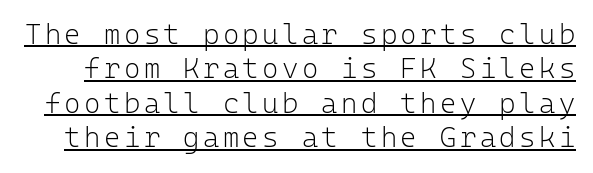
A typesetter would mark this as roman, not italic. Like a heading marked for emphasis, these lines bear an underscore. Is this a heavy cut? Hardly; it is regular or lighter. Observe the absence of serifs on each vertical stroke in this sample. A typesetter would call this monospace, since all characters share one set width.
